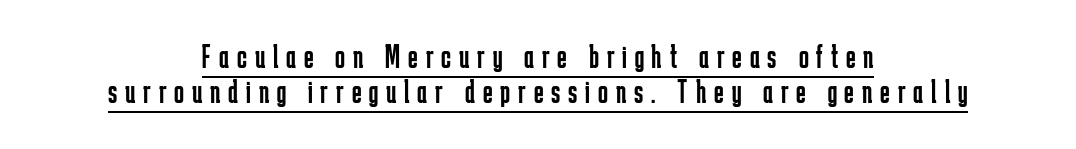
You could not count columns in this text — the font is proportionally spaced. A typesetter would label this face a sans. Style check: upright. Has an underline been added? It has. The line texture is sparse and dotted thanks to wide tracking.
